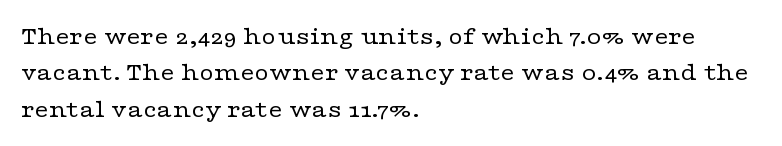
{"italic": "no", "bold": "no", "underline": "no", "align": "left", "line_spacing": "normal", "line_spacing_ratio": 1.46, "letter_spacing": "normal", "letter_spacing_em": 0.0, "glyph_px": 25}
